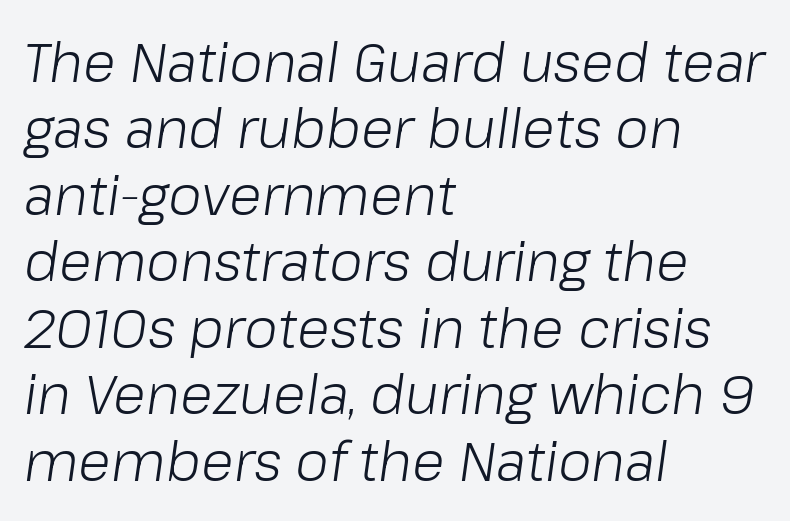
The image shows 54 px light type, italic (leaning right); set left-aligned, line spacing 1.23x, normal letter spacing, not underlined; low stroke contrast and a medium x-height.
